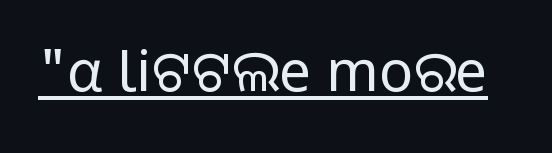
Character widths vary here, with narrow letters taking less room than wide ones. Ascenders rise straight up at ninety degrees. Does extra space separate the letters? No, they use regular spacing. These lines are composed in type without serifs. Somebody hit Ctrl+U on this one — the words are underlined. The strokes carry an ordinary text weight at most.
